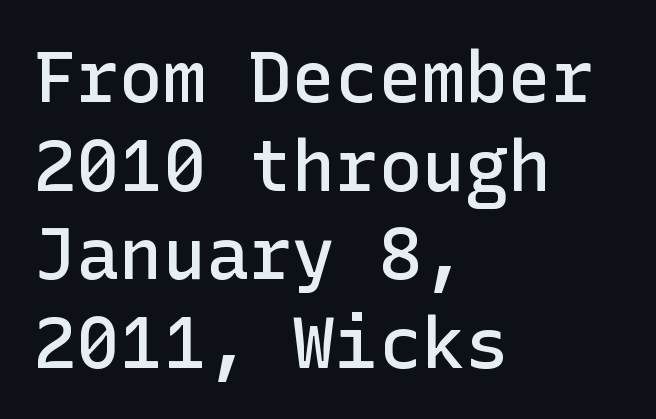
Strokes here are thickened, but only to semibold level. Only glyphs here, with clear space below each row. If you drew a line through each stem, it would be perfectly vertical. The line texture is even and compact thanks to regular tracking.
